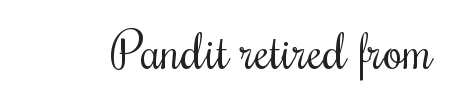
The image shows 50 px regular-weight, condensed type; set normal letter spacing, not underlined; medium stroke contrast and a small x-height.
